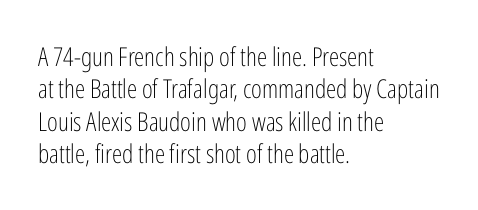
Line spacing here is normal. Nobody touched the tracking dial on this one. Quick note: underline off. Designer's note — italics off, roman on. The lines are quadded left.
